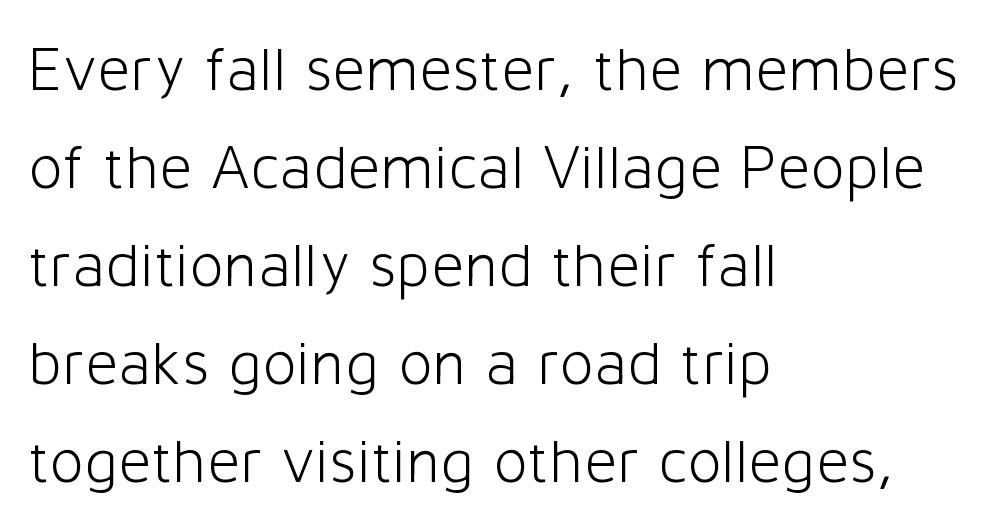
{"serif": "no", "italic": "no", "bold": "no", "weight": "light", "width": "normal", "stroke_contrast": "low", "x_height": "medium", "monospaced": "no", "underline": "no", "align": "left", "line_spacing": "normal", "line_spacing_ratio": 1.53, "letter_spacing": "normal", "letter_spacing_em": 0.0, "glyph_px": 64}
